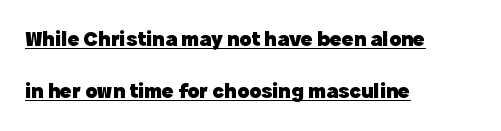
Q: Is the text bold? A: Yes.
Q: Is the text italic (slanted)? A: No, it is upright.
Q: Is the text underlined? A: Yes.
Q: How is the paragraph aligned? A: Left-aligned.
Q: Is the spacing between letters normal or unusually wide? A: Normal.
Q: Is the spacing between lines tight, normal or loose? A: Loose.
